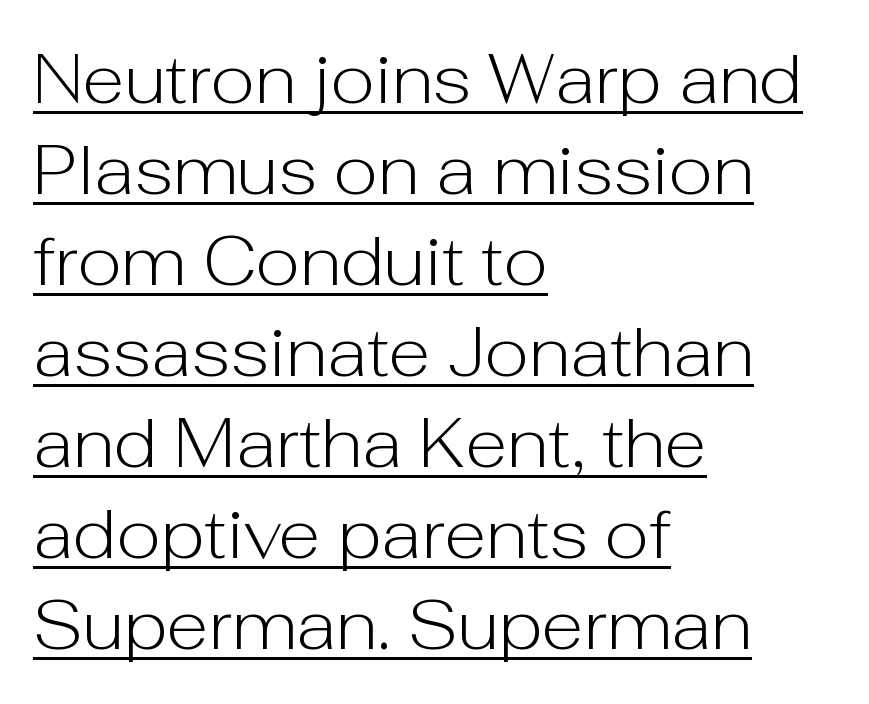
Compared with undecorated copy, this sample adds a rule below the words. No extra ink here — the face is not bold. The passage is arranged the way most books set body copy — flush left. Line spacing here is normal. Spacing between characters is what you'd get straight out of the box.
